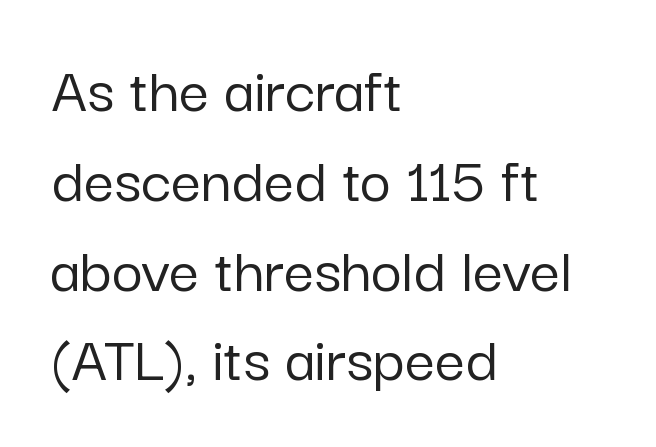
The line-height multiplier appears to be the usual default. Tracking here is standard; glyphs follow each other at the usual distance. The face used here is a sans, in the tradition of grotesques and geometrics. The paragraph shown leans on its left margin. The lettering holds an erect, upright posture throughout.
